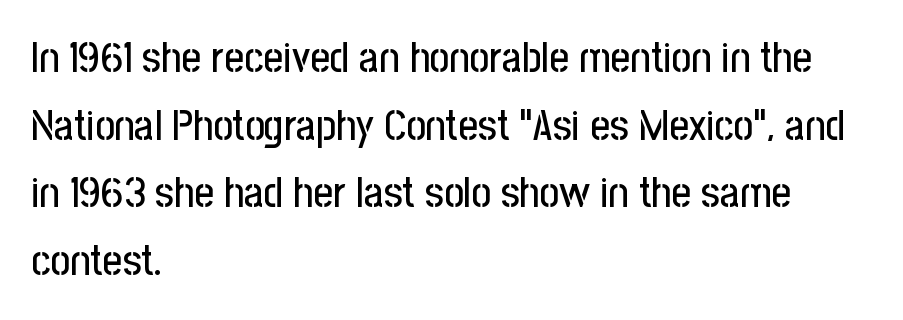
Q: Is the text italic (slanted)? A: No, it is upright.
Q: Is the typeface a serif or a sans-serif typeface? A: Sans-serif.
Q: Is the text underlined? A: No.
Q: How is the paragraph aligned? A: Left-aligned.
Q: Is the spacing between letters normal or unusually wide? A: Normal.
Q: Is the spacing between lines tight, normal or loose? A: Normal.
Q: Width (condensed, normal, or wide)? A: Condensed.
Q: Stroke contrast? A: Low.
Q: x-height? A: Medium.
Q: Monospaced? A: No.
